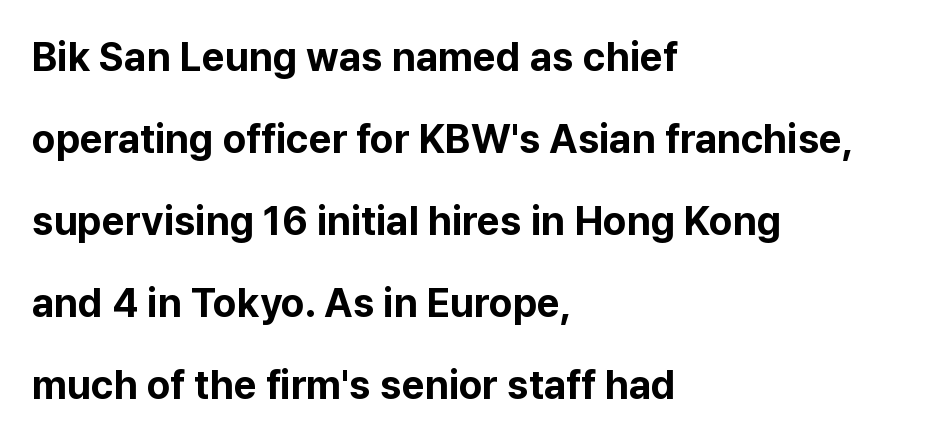
{"serif": "no", "italic": "no", "bold": "yes", "weight": "bold", "width": "normal", "stroke_contrast": "low", "x_height": "medium", "monospaced": "no", "underline": "no", "align": "left", "line_spacing": "loose", "line_spacing_ratio": 2.05, "letter_spacing": "normal", "letter_spacing_em": 0.0, "glyph_px": 40}
